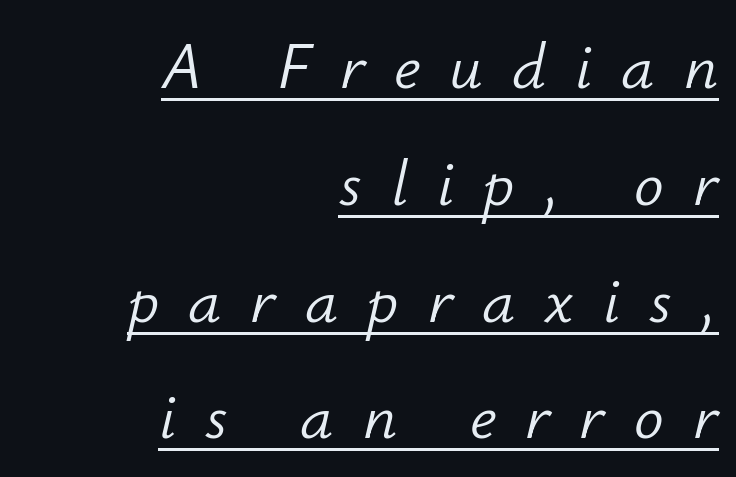
{"italic": "yes", "lean": "right", "slant_degrees": 12, "bold": "no", "weight": "light", "width": "normal", "stroke_contrast": "low", "x_height": "small", "monospaced": "no", "underline": "yes", "align": "right", "line_spacing_ratio": 1.77, "letter_spacing": "wide", "letter_spacing_em": 0.44, "glyph_px": 66}
